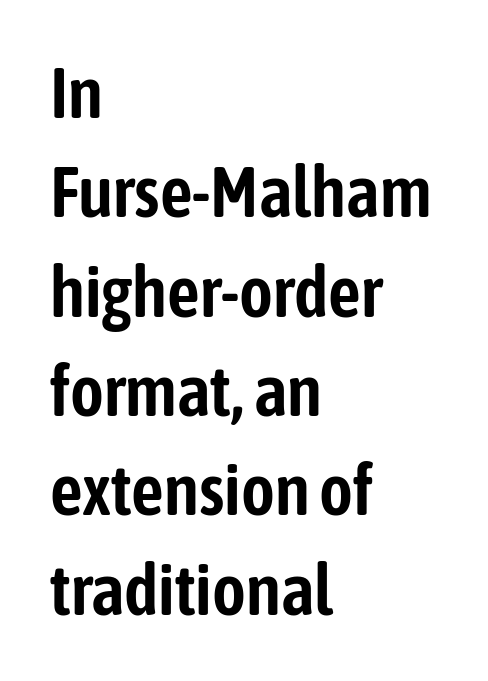
Unmarked baselines from the first word to the last. Students, note that the glyphs here touch the page at normal intervals. Think of a printed novel: that variable character pitch is what you see here. Vertical strokes here are truly vertical.
